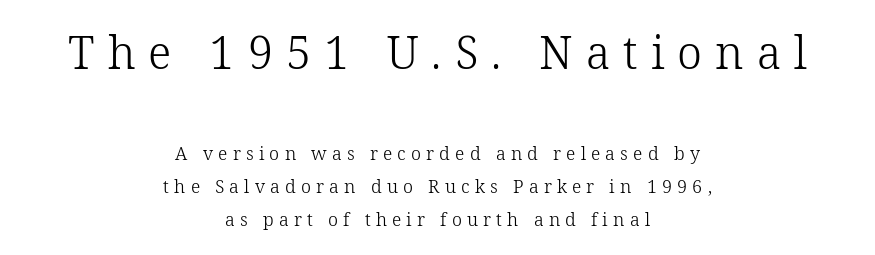
{"serif": "yes", "italic": "no", "bold": "no", "weight": "light", "width": "normal", "stroke_contrast": "low", "x_height": "medium", "monospaced": "no", "underline": "no", "align": "center", "line_spacing_ratio": 1.83, "letter_spacing": "wide", "letter_spacing_em": 0.29, "larger_block": "first", "size_ratio": 2.5, "glyph_px": 45}
